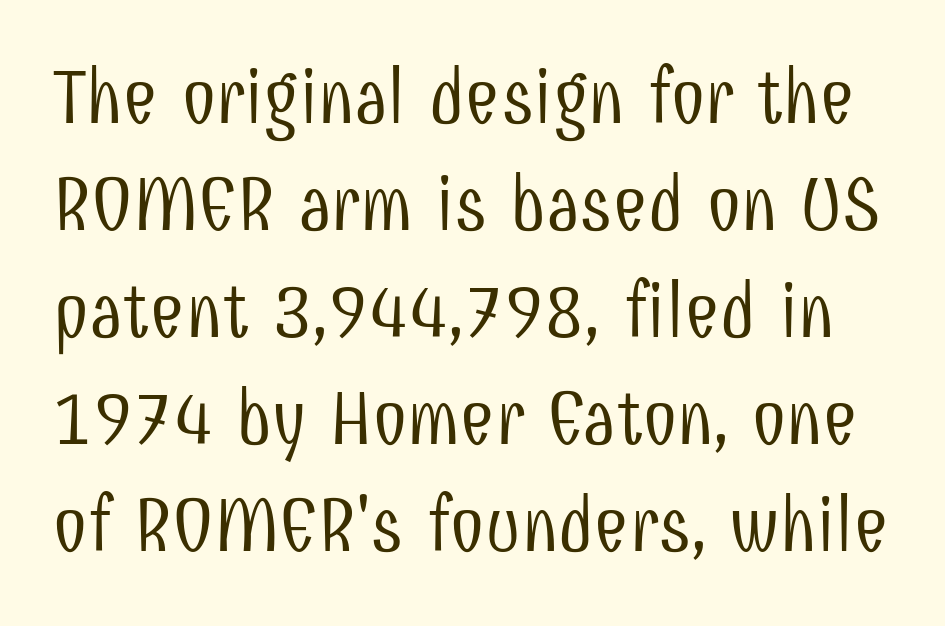
The image shows 77 px light, condensed sans-serif type, upright; set normal line spacing (1.39x), normal letter spacing, not underlined; low stroke contrast and a medium x-height.
